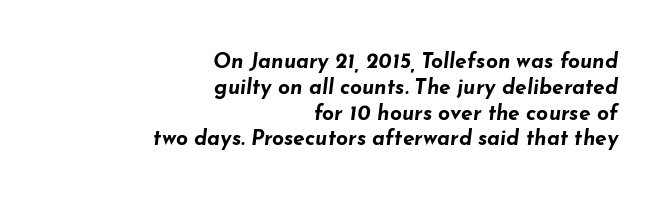
Q: Is the text bold? A: Yes.
Q: Is the text italic (slanted)? A: Yes, it leans right by about 7 degrees.
Q: Is the text underlined? A: No.
Q: How is the paragraph aligned? A: Right-aligned.
Q: Is the spacing between letters normal or unusually wide? A: Normal.
